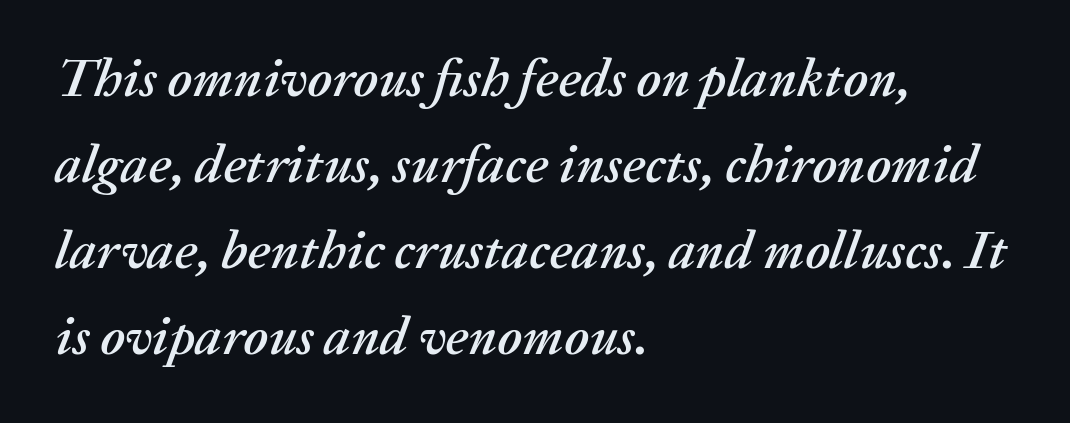
The image shows 54 px text type, italic (leaning right); set left-aligned, normal line spacing (1.59x), normal letter spacing, not underlined; medium stroke contrast and a medium x-height.
